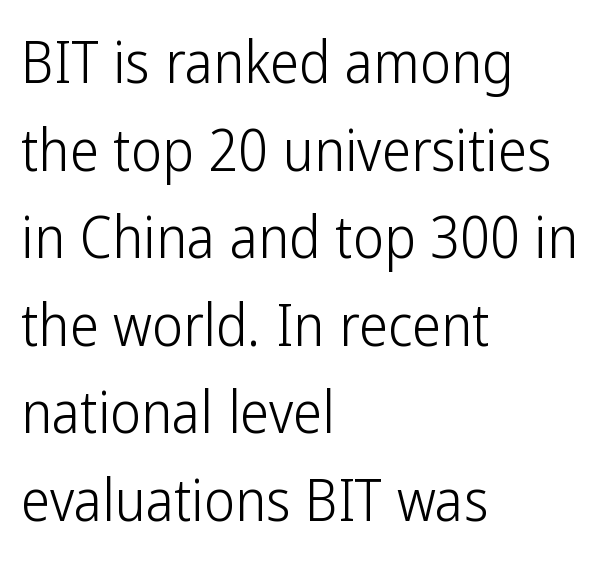
{"serif": "no", "italic": "no", "bold": "no", "weight": "light", "width": "condensed", "stroke_contrast": "low", "x_height": "medium", "monospaced": "no", "underline": "no", "align": "left", "line_spacing": "normal", "line_spacing_ratio": 1.51, "letter_spacing": "normal", "letter_spacing_em": 0.0, "glyph_px": 58}
